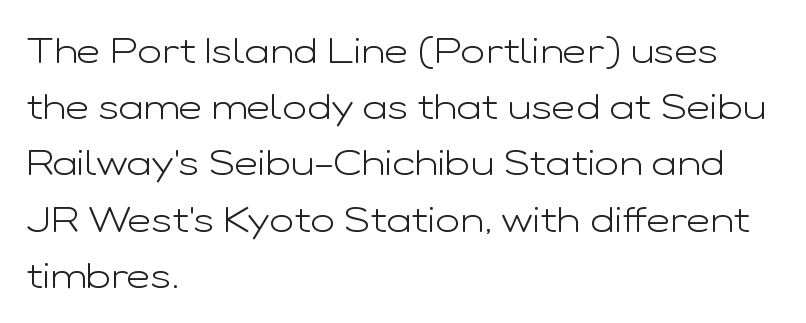
Q: Is the text bold? A: No.
Q: Is the text italic (slanted)? A: No, it is upright.
Q: Is the typeface a serif or a sans-serif typeface? A: Sans-serif.
Q: Is the text underlined? A: No.
Q: How is the paragraph aligned? A: Left-aligned.
Q: Is the spacing between letters normal or unusually wide? A: Normal.
Q: Is the spacing between lines tight, normal or loose? A: Normal.
Q: Width (condensed, normal, or wide)? A: Wide.
Q: Stroke contrast? A: Low.
Q: x-height? A: Medium.
Q: Monospaced? A: No.
